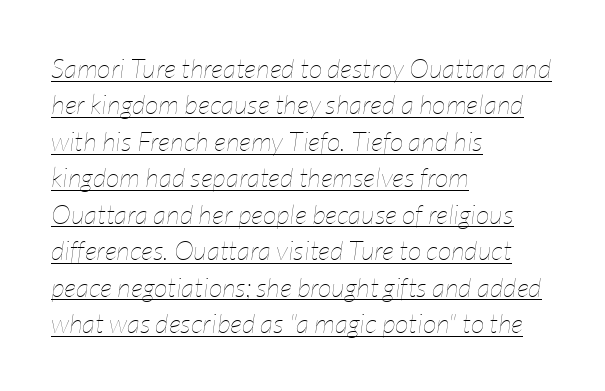
{"italic": "yes", "lean": "right", "slant_degrees": 7, "bold": "no", "underline": "yes", "align": "left", "line_spacing": "normal", "line_spacing_ratio": 1.35, "letter_spacing": "normal", "letter_spacing_em": 0.0, "glyph_px": 27}
